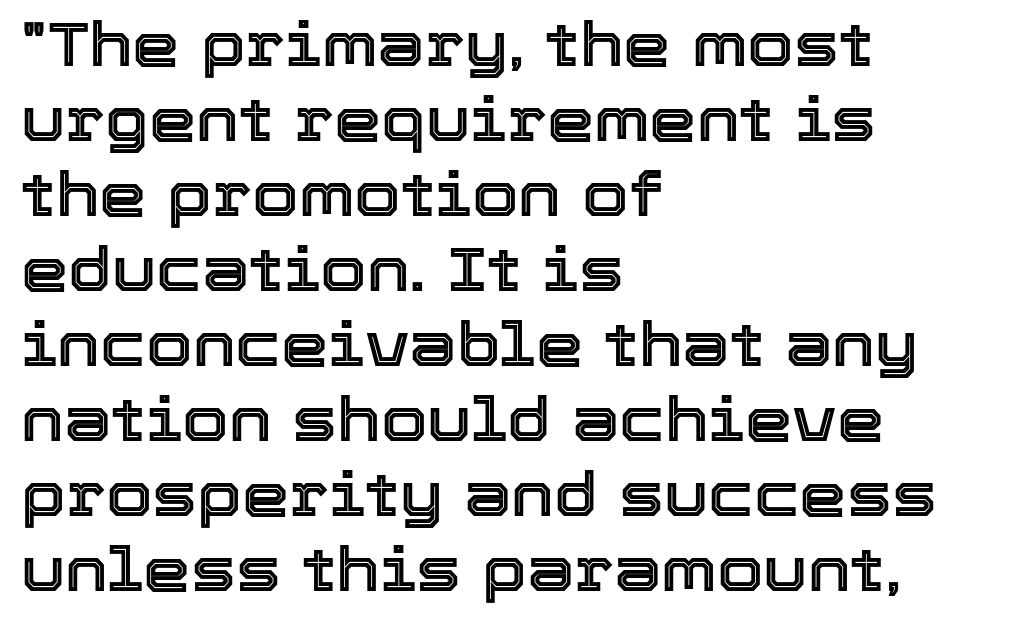
The image shows 60 px text type, upright; set left-aligned, normal line spacing (1.25x), normal letter spacing, not underlined; a medium x-height.
